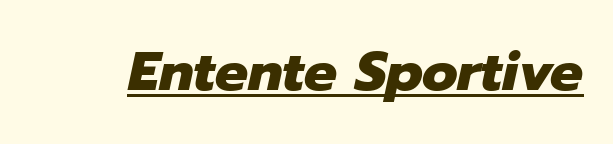
Q: Is the text bold? A: Yes.
Q: Is the text italic (slanted)? A: Yes, it leans right by about 12 degrees.
Q: Is the text underlined? A: Yes.
Q: Is the spacing between letters normal or unusually wide? A: Normal.
Q: Width (condensed, normal, or wide)? A: Normal.
Q: Stroke contrast? A: Low.
Q: x-height? A: Medium.
Q: Monospaced? A: No.
